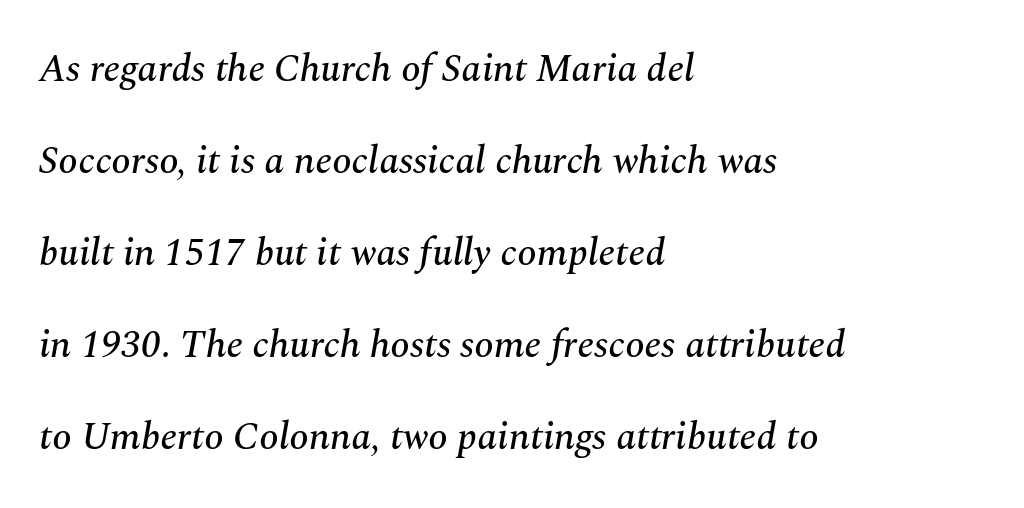
The image shows 39 px serif type, italic (leaning right); set left-aligned, loose line spacing (2.36x), normal letter spacing, not underlined; medium stroke contrast and a medium x-height.
